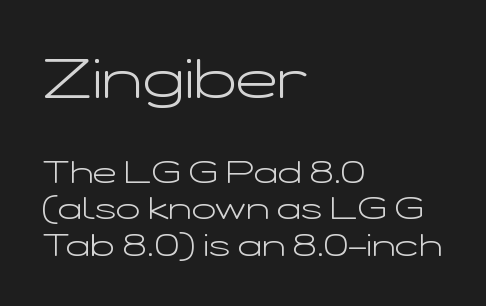
The image shows 56 px light, wide sans-serif type, upright; set left-aligned, tight line spacing (1.14x), normal letter spacing, not underlined; the first (top) block is 1.75x larger; low stroke contrast and a medium x-height.
